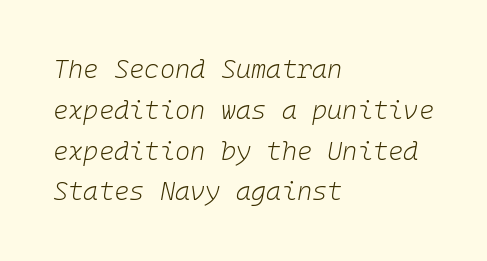
Q: Is the text bold? A: No.
Q: Is the text italic (slanted)? A: Yes, it leans right by about 10 degrees.
Q: Is the text underlined? A: No.
Q: How is the paragraph aligned? A: Left-aligned.
Q: Is the spacing between letters normal or unusually wide? A: Normal.
Q: Is the spacing between lines tight, normal or loose? A: Normal.
